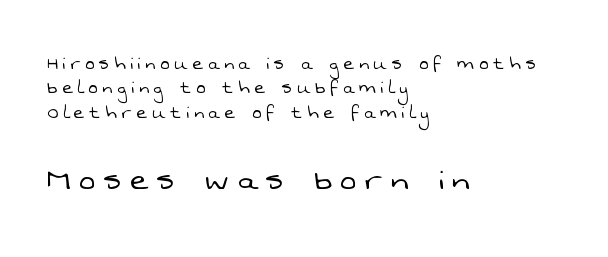
Very little white space separates one row of letters from the next. Each letter's strokes conclude bluntly, with no projecting serifs. Spacing verdict: proportional, widths tailored to each character. You could only call the tracking loose — the letters float apart.
